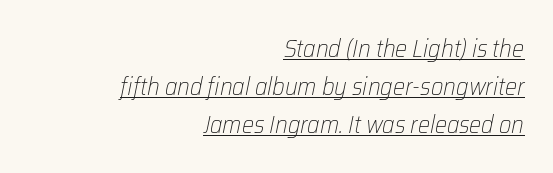
The image shows 24 px text type, italic (leaning right); set right-aligned, normal line spacing (1.58x), normal letter spacing, underlined.
